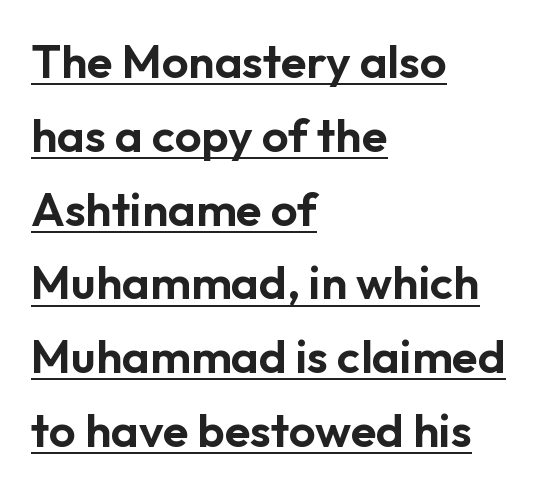
{"serif": "no", "italic": "no", "width": "normal", "stroke_contrast": "low", "x_height": "medium", "monospaced": "no", "underline": "yes", "align": "left", "line_spacing": "normal", "line_spacing_ratio": 1.57, "letter_spacing": "normal", "letter_spacing_em": 0.0, "glyph_px": 47}
